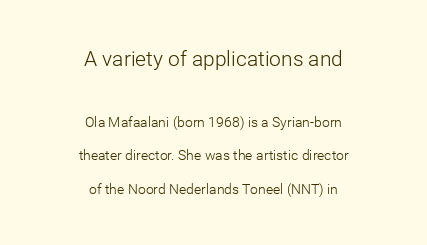
The compositor balanced each line on the midline. Students, observe: this is what heavily led, spacious text looks like. The specimen reads as upright at a glance. The horizontal fit of the characters is conventional and even.
